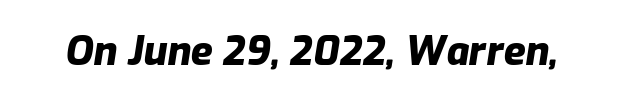
{"italic": "yes", "lean": "right", "slant_degrees": 9, "bold": "yes", "weight": "heavy", "width": "normal", "stroke_contrast": "low", "x_height": "medium", "monospaced": "no", "underline": "no", "letter_spacing": "normal", "letter_spacing_em": 0.0, "glyph_px": 40}
